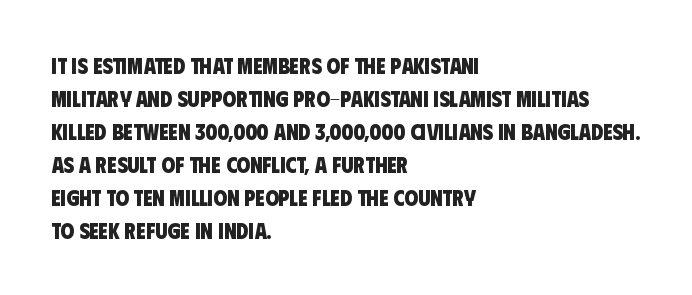
Q: Is the text bold? A: Yes.
Q: Is the text underlined? A: No.
Q: How is the paragraph aligned? A: Left-aligned.
Q: Is the spacing between letters normal or unusually wide? A: Normal.
Q: Is the spacing between lines tight, normal or loose? A: Normal.
